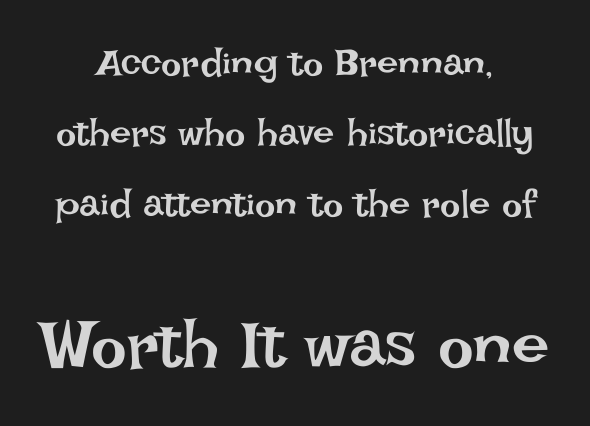
The image shows 67 px regular-weight type, upright; set centered, line spacing 1.85x, normal letter spacing, not underlined; the second (bottom) block is 1.76x larger; low stroke contrast and a large x-height.
